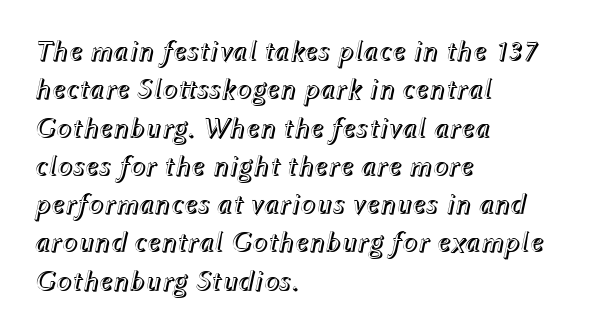
{"italic": "yes", "lean": "right", "slant_degrees": 12, "width": "normal", "x_height": "medium", "monospaced": "no", "underline": "no", "align": "left", "line_spacing": "normal", "line_spacing_ratio": 1.32, "letter_spacing": "normal", "letter_spacing_em": 0.0, "glyph_px": 29}
